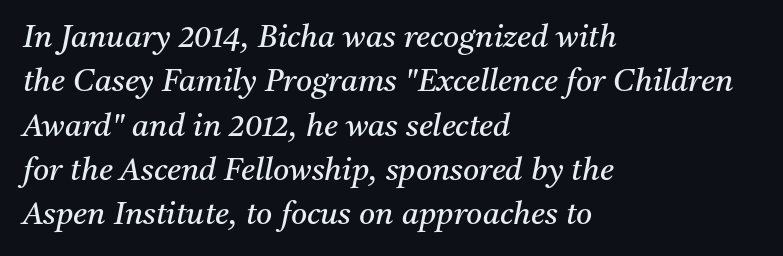
Q: Is the text bold? A: No.
Q: Is the text italic (slanted)? A: Yes, it leans right by about 11 degrees.
Q: Is the typeface a serif or a sans-serif typeface? A: Serif.
Q: Is the text underlined? A: No.
Q: How is the paragraph aligned? A: Left-aligned.
Q: Is the spacing between letters normal or unusually wide? A: Normal.
Q: Is the spacing between lines tight, normal or loose? A: Normal.
Q: Width (condensed, normal, or wide)? A: Normal.
Q: Stroke contrast? A: Medium.
Q: x-height? A: Medium.
Q: Monospaced? A: No.
